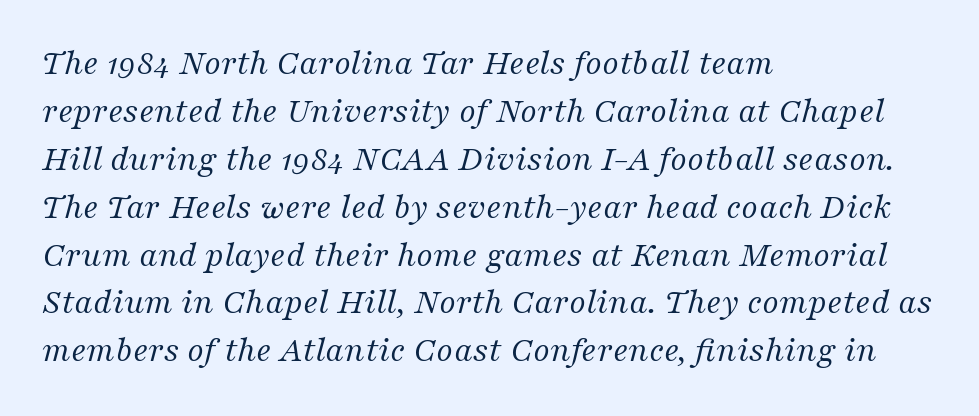
Here the designer chose a conventional face with non-uniform glyph widths. Words appear dense and cohesive because spacing is normal. Font category for this specimen: serif. Visually the block forms a straight wall on the left and a jagged coastline on the right. A typesetter would mark this as italic.
